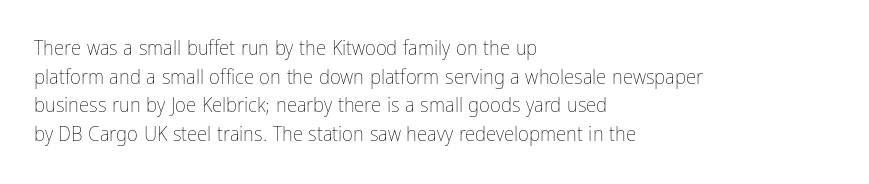
{"italic": "no", "bold": "no", "underline": "no", "align": "left", "line_spacing": "normal", "line_spacing_ratio": 1.36, "letter_spacing": "normal", "letter_spacing_em": 0.0, "glyph_px": 21}
